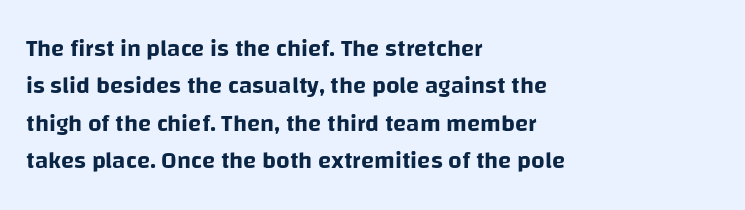
The image shows 24 px text type, upright; set left-aligned, normal line spacing (1.56x), normal letter spacing, not underlined.
